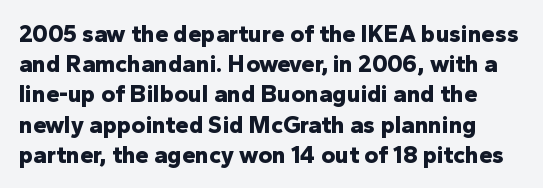
{"italic": "no", "bold": "yes", "underline": "no", "line_spacing": "normal", "line_spacing_ratio": 1.26, "letter_spacing": "normal", "letter_spacing_em": 0.0, "glyph_px": 24}
